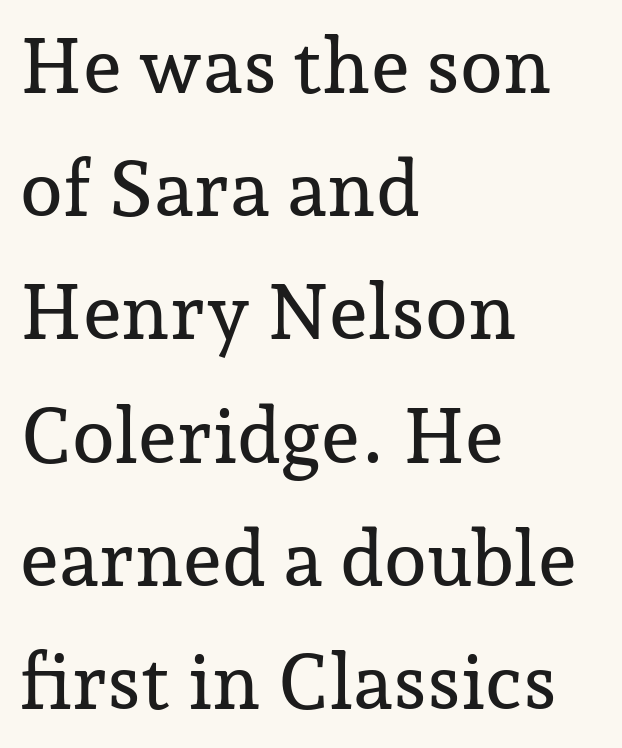
The image shows 77 px serif type, upright; set left-aligned, normal line spacing (1.6x), normal letter spacing, not underlined; low stroke contrast and a medium x-height.
